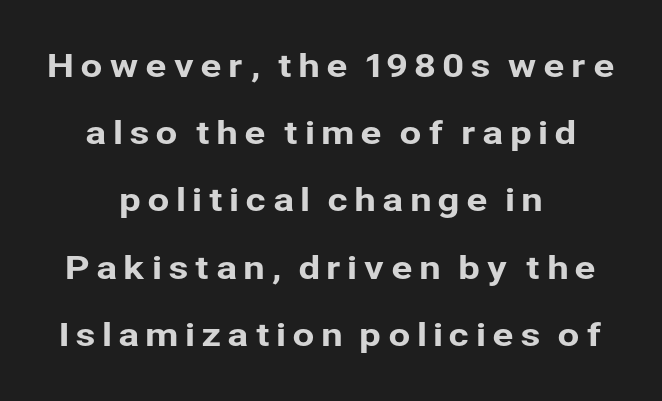
A typesetter would label this face a sans. If you measured baseline to baseline, you'd find a long distance. The lines in this sample share a center point and differ in where they start and stop. You could not count columns in this text — the font is proportionally spaced.
